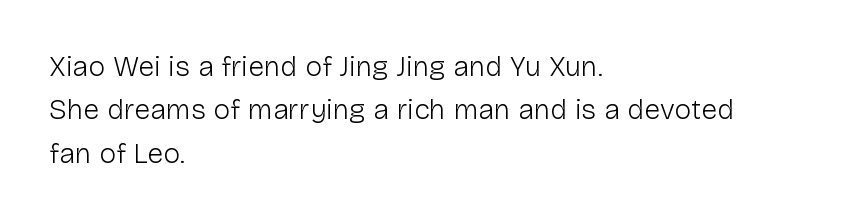
The image shows 29 px light sans-serif type, upright; set left-aligned, normal line spacing (1.5x), normal letter spacing, not underlined; low stroke contrast and a medium x-height.
